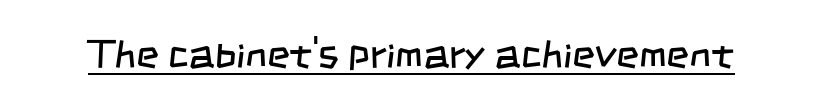
{"serif": "no", "bold": "no", "weight": "regular", "width": "condensed", "stroke_contrast": "low", "x_height": "large", "monospaced": "no", "underline": "yes", "letter_spacing": "normal", "letter_spacing_em": 0.0, "glyph_px": 39}
